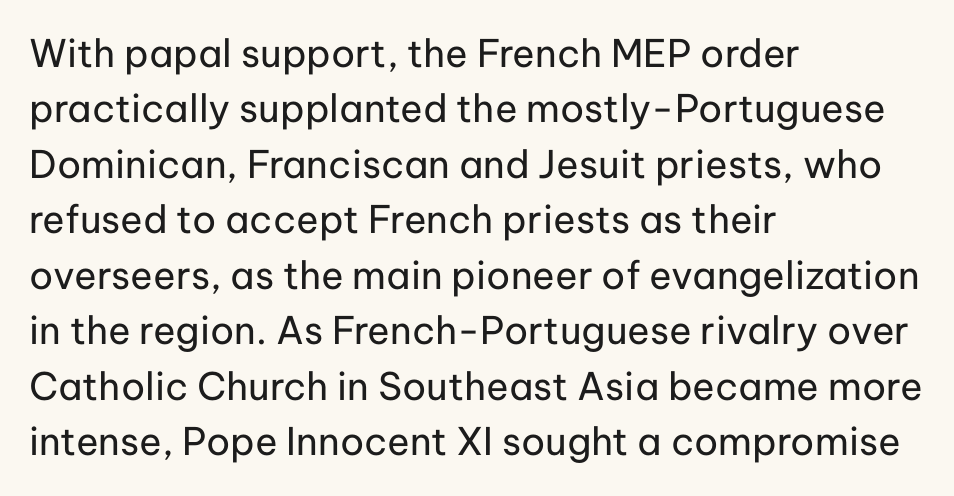
{"serif": "no", "italic": "no", "bold": "no", "weight": "regular", "width": "normal", "stroke_contrast": "low", "x_height": "medium", "monospaced": "no", "underline": "no", "align": "left", "line_spacing": "normal", "line_spacing_ratio": 1.46, "letter_spacing": "normal", "letter_spacing_em": 0.0, "glyph_px": 38}
